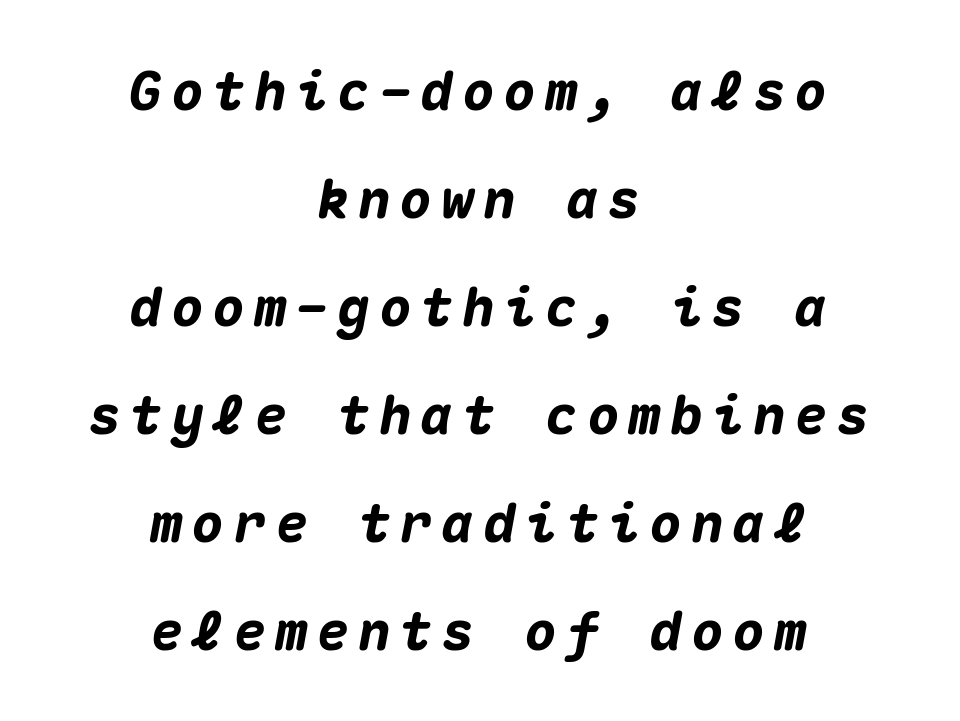
{"italic": "yes", "lean": "right", "slant_degrees": 10, "bold": "yes", "weight": "heavy", "width": "normal", "stroke_contrast": "medium", "x_height": "medium", "monospaced": "yes", "underline": "no", "align": "center", "line_spacing": "loose", "line_spacing_ratio": 2.0, "glyph_px": 54}
